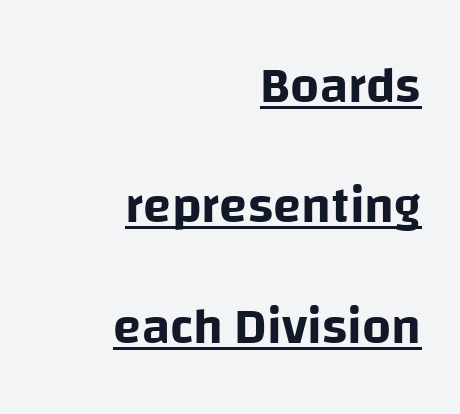
Honestly, the underline is the first thing you notice here. Is this a fixed-width face? No — the glyphs have proportional, varying widths. The letters stand straight up with perfectly vertical stems. Teacher's note: observe the even right margin — that is flush-right alignment. The lines are spread far apart with generous leading.
